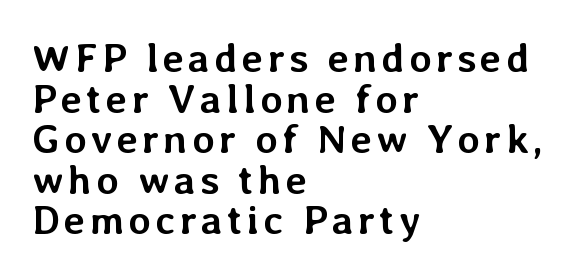
The strip under each line holds only bare page. The letters advance in unequal steps, a hallmark of proportional type. Posture: straight, roman, zero tilt. The sample has been set heavy, in full bold.
